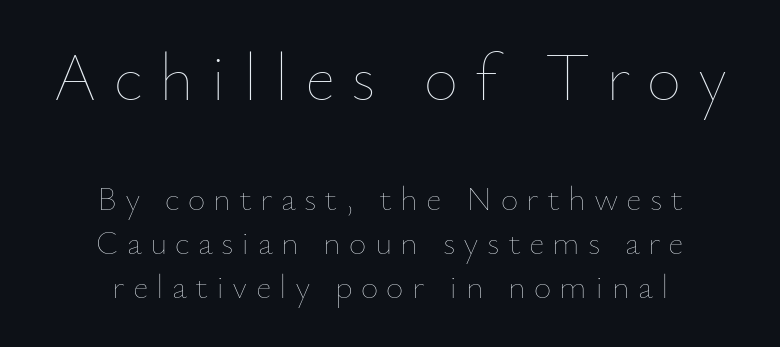
{"italic": "no", "bold": "no", "weight": "thin", "width": "normal", "stroke_contrast": "low", "x_height": "small", "monospaced": "no", "underline": "no", "align": "center", "line_spacing": "normal", "line_spacing_ratio": 1.3, "letter_spacing": "wide", "letter_spacing_em": 0.24, "larger_block": "first", "size_ratio": 1.97, "glyph_px": 67}
